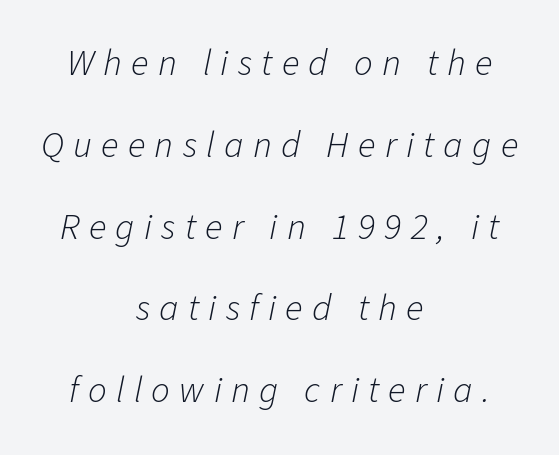
Q: Is the text bold? A: No.
Q: Is the text italic (slanted)? A: Yes, it leans right by about 11 degrees.
Q: Is the text underlined? A: No.
Q: How is the paragraph aligned? A: Centered.
Q: Is the spacing between letters normal or unusually wide? A: Unusually wide.
Q: Is the spacing between lines tight, normal or loose? A: Loose.
Q: Width (condensed, normal, or wide)? A: Normal.
Q: Stroke contrast? A: Low.
Q: x-height? A: Medium.
Q: Monospaced? A: No.
